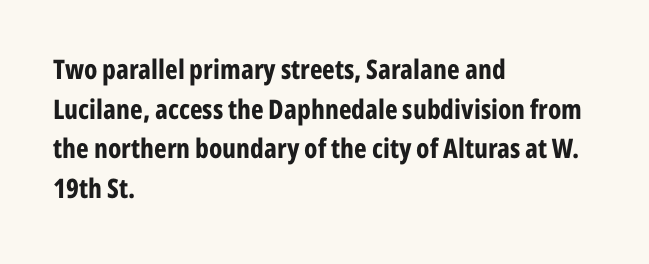
The glyphs are unaccompanied by any horizontal stroke below them. The characters look thick and weighty, a clear bold. Horizontally, the lines are justified to the leading edge only. Successive baselines arrive at the customary interval. Ordinary non-slanted type is in use.
